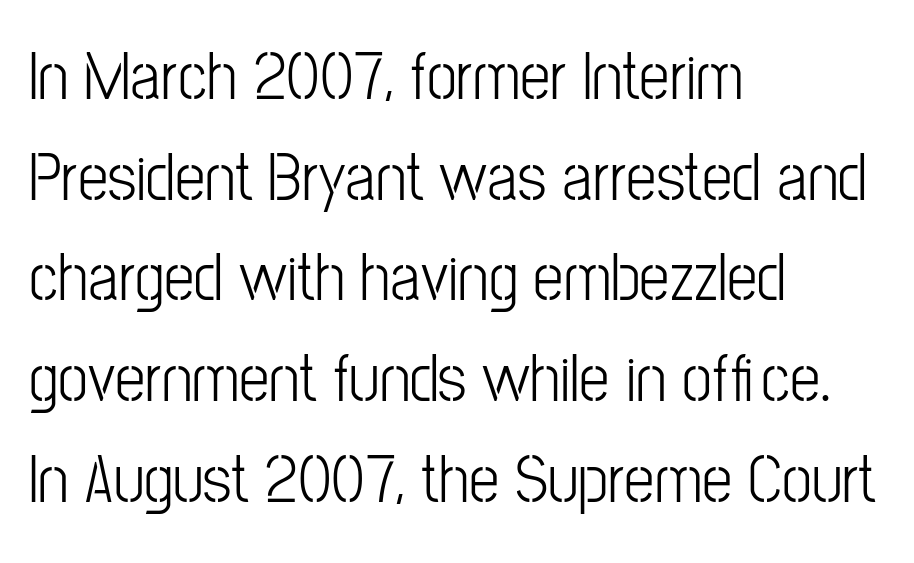
The compositor pushed each line to the left boundary. The gap between lines stays unmarked. The lettering stays uniformly vertical, giving the passage a roman look. Stroke terminals: plain, sans-serif. The face used here is rendered with its standard letterfit.
